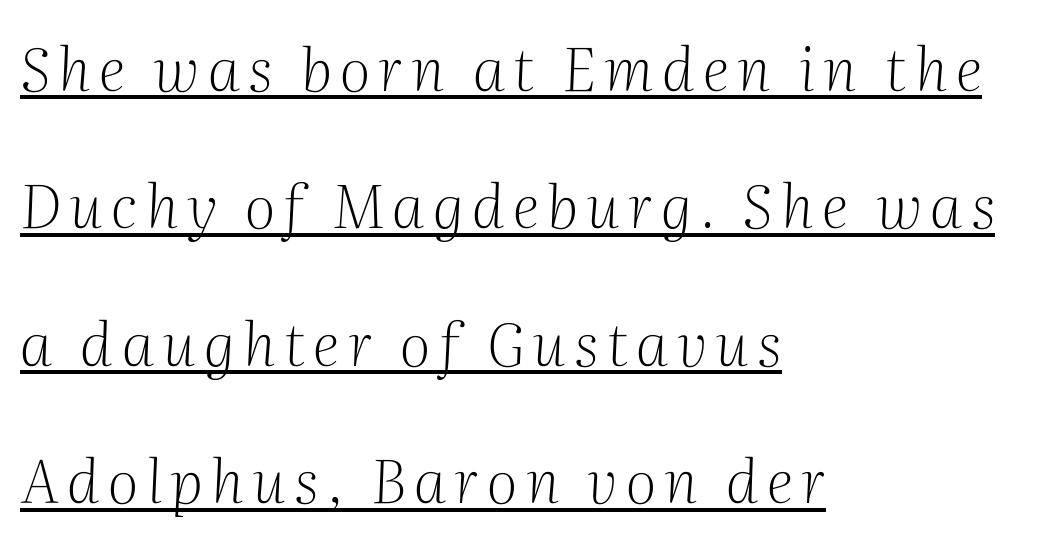
Q: Is the text bold? A: No.
Q: Is the text italic (slanted)? A: Yes, it leans right by about 2 degrees.
Q: Is the typeface a serif or a sans-serif typeface? A: Serif.
Q: Is the text underlined? A: Yes.
Q: How is the paragraph aligned? A: Left-aligned.
Q: Is the spacing between lines tight, normal or loose? A: Loose.
Q: Width (condensed, normal, or wide)? A: Normal.
Q: Stroke contrast? A: Medium.
Q: x-height? A: Medium.
Q: Monospaced? A: No.
